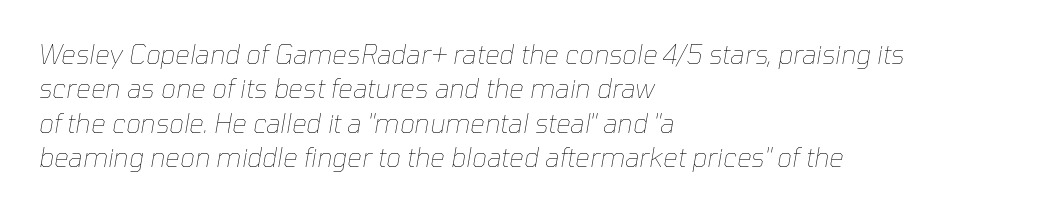
Descenders are the only things crossing below the line. Inter-character spacing is left at the font's built-in metrics. If you drew a ruler down the left edge, every line would touch it. Weight class: somewhere from thin through regular.
